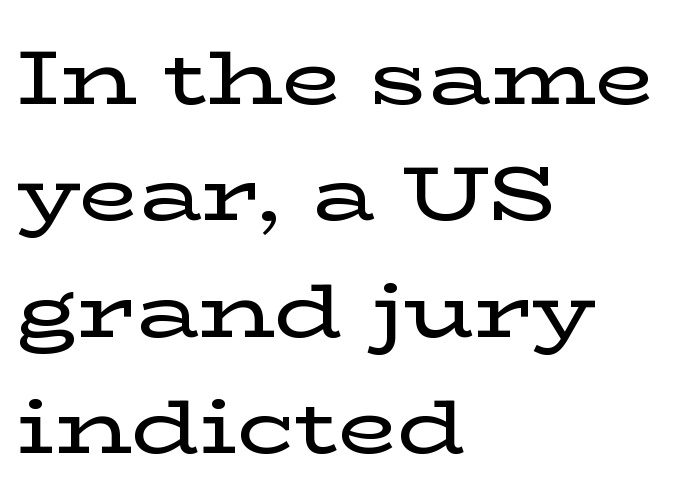
The image shows 77 px wide serif type, upright; set left-aligned, normal line spacing (1.51x), normal letter spacing, not underlined; low stroke contrast and a medium x-height.
